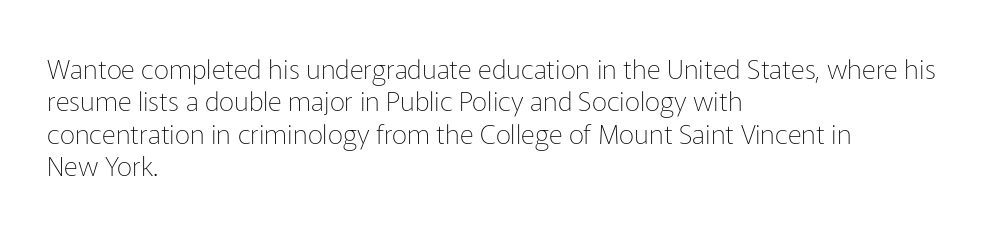
{"italic": "no", "bold": "no", "underline": "no", "align": "left", "line_spacing_ratio": 1.2, "letter_spacing": "normal", "letter_spacing_em": 0.0, "glyph_px": 27}
